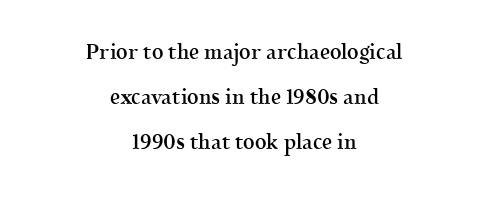
Honestly, the letter spacing is just normal — you wouldn't notice it. Visually the block forms a symmetrical silhouette, jagged on both flanks. The baseline area is clear. Is the type bold? Partly — it's a semibold, heavier than regular but not fully bold. The line-height multiplier appears high, well above default. You can tell it's not italic because the verticals are truly vertical.
